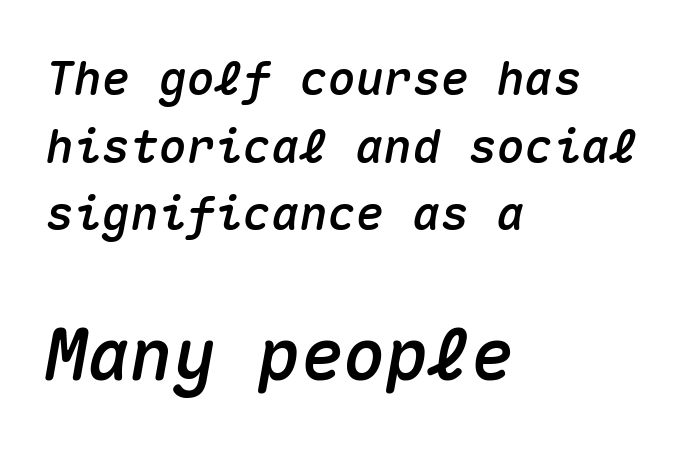
{"italic": "yes", "lean": "right", "slant_degrees": 10, "width": "normal", "stroke_contrast": "medium", "x_height": "medium", "monospaced": "yes", "underline": "no", "align": "left", "line_spacing": "normal", "line_spacing_ratio": 1.44, "letter_spacing": "normal", "letter_spacing_em": 0.0, "larger_block": "second", "size_ratio": 1.51, "glyph_px": 71}
